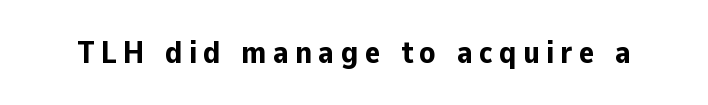
Q: Is the text bold? A: Yes.
Q: Is the text italic (slanted)? A: No, it is upright.
Q: Is the typeface a serif or a sans-serif typeface? A: Sans-serif.
Q: Is the text underlined? A: No.
Q: Is the spacing between letters normal or unusually wide? A: Unusually wide.
Q: Width (condensed, normal, or wide)? A: Normal.
Q: Stroke contrast? A: Low.
Q: x-height? A: Medium.
Q: Monospaced? A: No.
